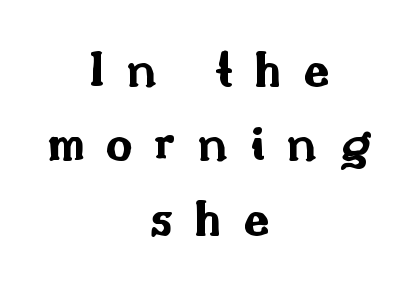
Q: Is the text bold? A: Yes.
Q: Is the text italic (slanted)? A: No, it is upright.
Q: Is the typeface a serif or a sans-serif typeface? A: Sans-serif.
Q: Is the text underlined? A: No.
Q: How is the paragraph aligned? A: Centered.
Q: Is the spacing between letters normal or unusually wide? A: Unusually wide.
Q: Is the spacing between lines tight, normal or loose? A: Normal.
Q: Width (condensed, normal, or wide)? A: Wide.
Q: Stroke contrast? A: Medium.
Q: x-height? A: Small.
Q: Monospaced? A: No.
